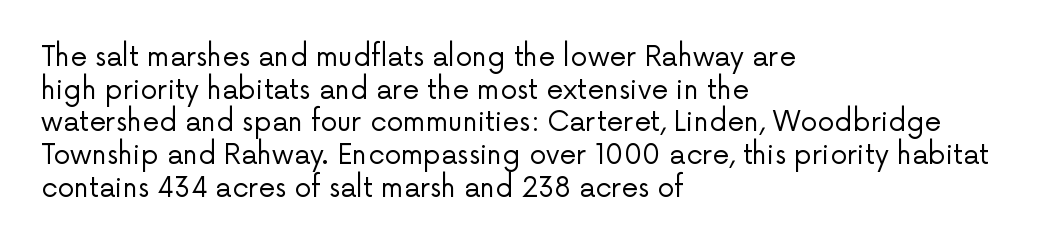
The image shows 27 px text type, upright; set left-aligned, line spacing 1.21x, normal letter spacing, not underlined.
